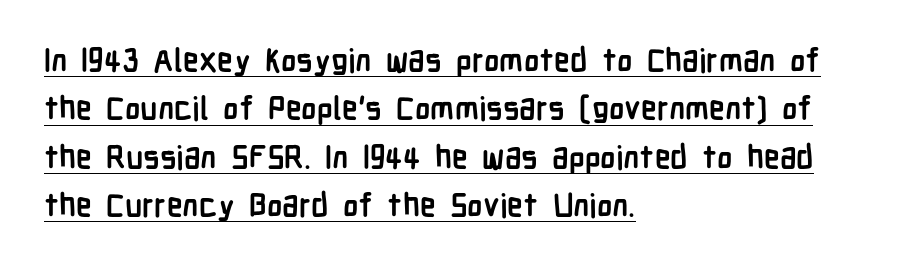
{"serif": "no", "italic": "no", "bold": "yes", "weight": "semibold", "width": "condensed", "stroke_contrast": "low", "x_height": "medium", "monospaced": "no", "underline": "yes", "align": "left", "line_spacing": "normal", "line_spacing_ratio": 1.51, "letter_spacing": "normal", "letter_spacing_em": 0.0, "glyph_px": 32}
